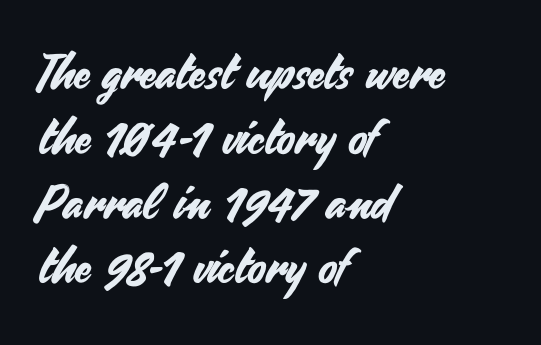
{"serif": "no", "width": "normal", "stroke_contrast": "medium", "x_height": "small", "monospaced": "no", "underline": "no", "align": "left", "line_spacing": "normal", "line_spacing_ratio": 1.35, "letter_spacing": "normal", "letter_spacing_em": 0.0, "glyph_px": 48}
